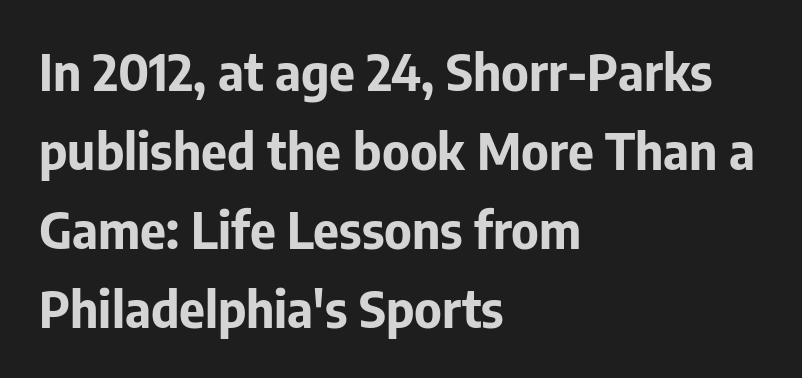
Strong, thick strokes mark this as bold type. This rendering uses left alignment, leaving the right contour irregular. Interline gaps are of average width in this sample. Glance below the letters and you will spot only blank space. The face used here is proportionally spaced, like ordinary book or web type. Standard letterfit; no display-style spreading of the glyphs.
